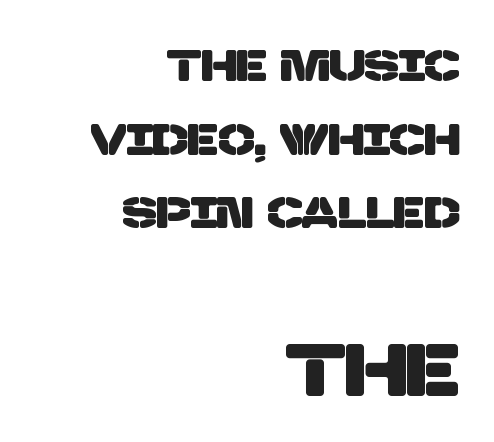
Q: Is the typeface a serif or a sans-serif typeface? A: Sans-serif.
Q: Is the text underlined? A: No.
Q: How is the paragraph aligned? A: Right-aligned.
Q: Is the spacing between letters normal or unusually wide? A: Normal.
Q: Which block of text is set in a larger size, the first (top) or the second (bottom)? A: The second (bottom) one.
Q: Width (condensed, normal, or wide)? A: Normal.
Q: Stroke contrast? A: Low.
Q: x-height? A: Large.
Q: Monospaced? A: No.
